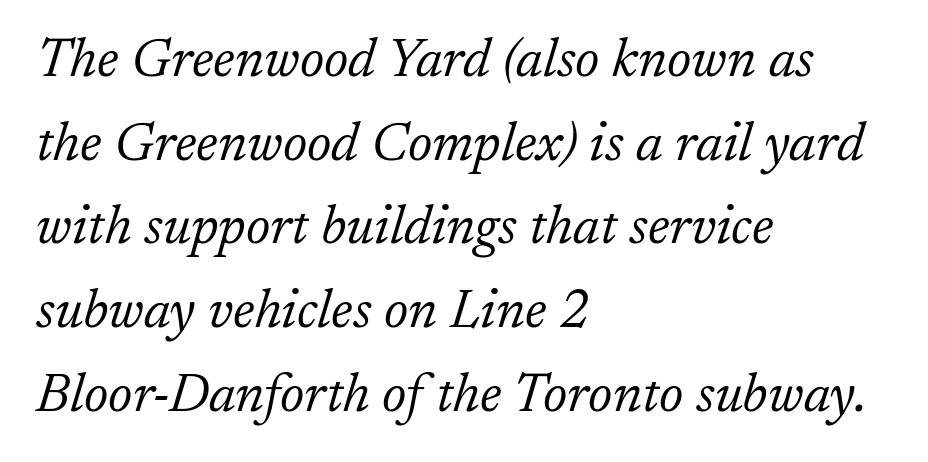
{"serif": "yes", "italic": "yes", "lean": "right", "slant_degrees": 17, "bold": "no", "weight": "light", "width": "normal", "stroke_contrast": "low", "x_height": "medium", "monospaced": "no", "underline": "no", "align": "left", "line_spacing": "normal", "line_spacing_ratio": 1.55, "letter_spacing": "normal", "letter_spacing_em": 0.0, "glyph_px": 54}
